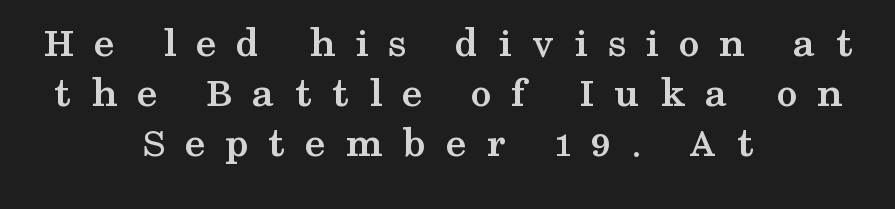
Looks like regular typesetting: each glyph gets only the width it needs. Heavy-handed strokes throughout: this text is bold. Where is the straight margin? There isn't one; the lines are centered. This sample uses expanded letter spacing, leaving extra air between glyphs. The typeface chosen for these lines features serifs. A roman cut, with each character standing at attention.
